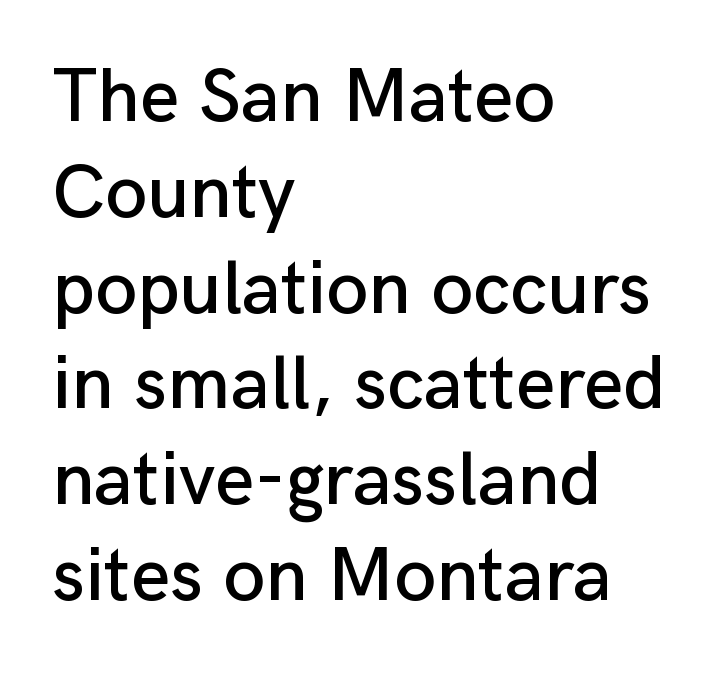
{"serif": "no", "italic": "no", "width": "normal", "stroke_contrast": "low", "x_height": "medium", "monospaced": "no", "underline": "no", "align": "left", "line_spacing": "normal", "line_spacing_ratio": 1.26, "letter_spacing": "normal", "letter_spacing_em": 0.0, "glyph_px": 76}
